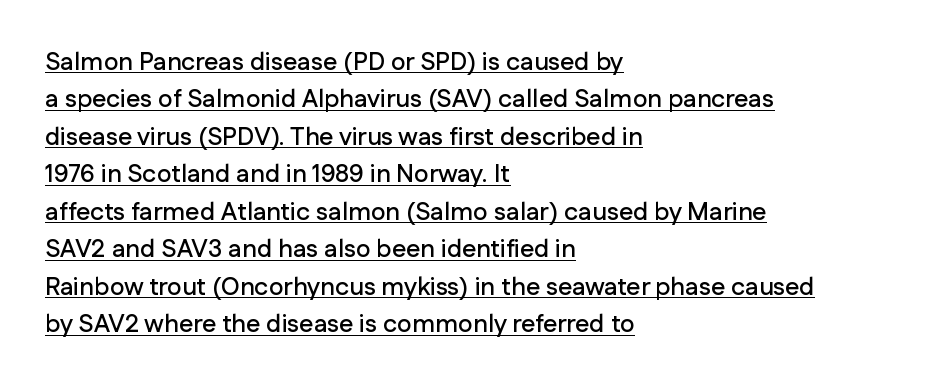
Q: Is the text italic (slanted)? A: No, it is upright.
Q: Is the text underlined? A: Yes.
Q: How is the paragraph aligned? A: Left-aligned.
Q: Is the spacing between letters normal or unusually wide? A: Normal.
Q: Is the spacing between lines tight, normal or loose? A: Normal.
